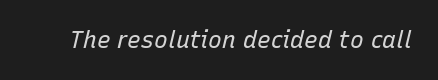
The weight would be labelled regular, book, light, or lighter still. The type is set solid horizontally, with unmodified tracking. You can tell it's italic because the verticals aren't actually vertical. Lines of text with bare space underneath.
